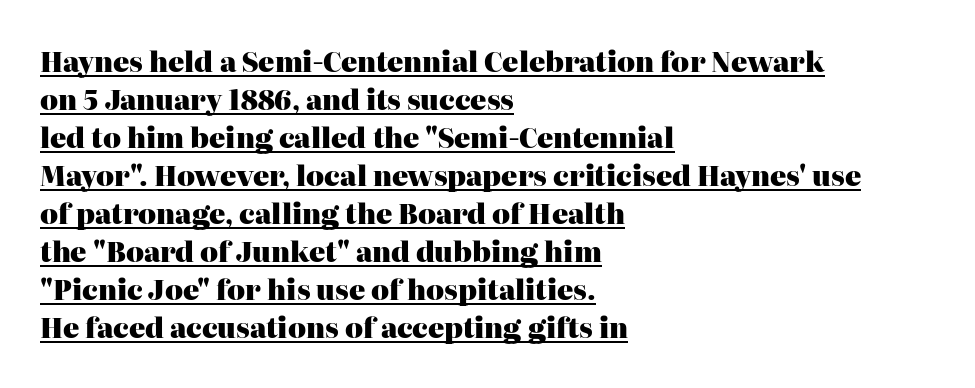
The image shows 27 px bold type, upright; set left-aligned, normal line spacing (1.41x), normal letter spacing, underlined.
